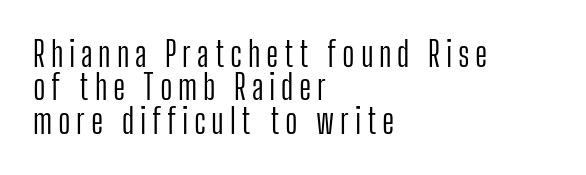
Q: Is the text bold? A: No.
Q: Is the text italic (slanted)? A: No, it is upright.
Q: Is the typeface a serif or a sans-serif typeface? A: Sans-serif.
Q: Is the text underlined? A: No.
Q: How is the paragraph aligned? A: Left-aligned.
Q: Is the spacing between lines tight, normal or loose? A: Tight.
Q: Width (condensed, normal, or wide)? A: Condensed.
Q: Stroke contrast? A: Low.
Q: x-height? A: Medium.
Q: Monospaced? A: No.
